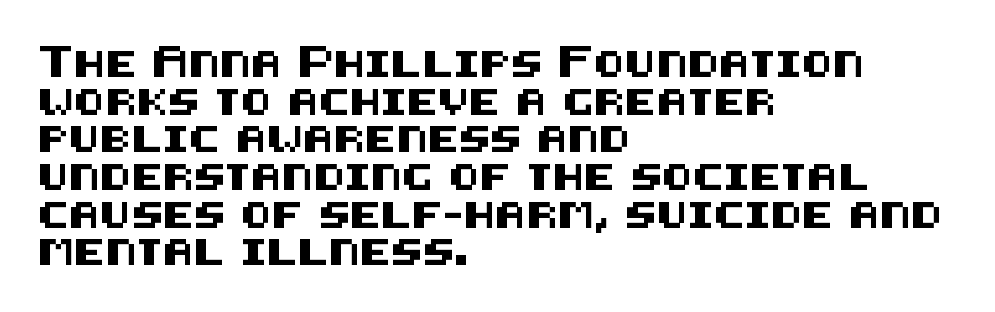
Q: Is the text italic (slanted)? A: No, it is upright.
Q: Is the text underlined? A: No.
Q: How is the paragraph aligned? A: Left-aligned.
Q: Is the spacing between letters normal or unusually wide? A: Normal.
Q: Is the spacing between lines tight, normal or loose? A: Normal.
